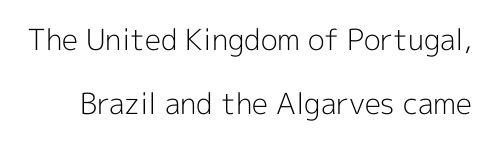
Note the varied advance widths — an 'i' is clearly narrower than an 'm'. Only glyphs here, with clear space below each row. Vertical spacing — loose. On a weight scale, this lands at 450 or below. Posture: straight, roman, zero tilt. Is the letter spacing exaggerated? No — it looks like the ordinary default.
